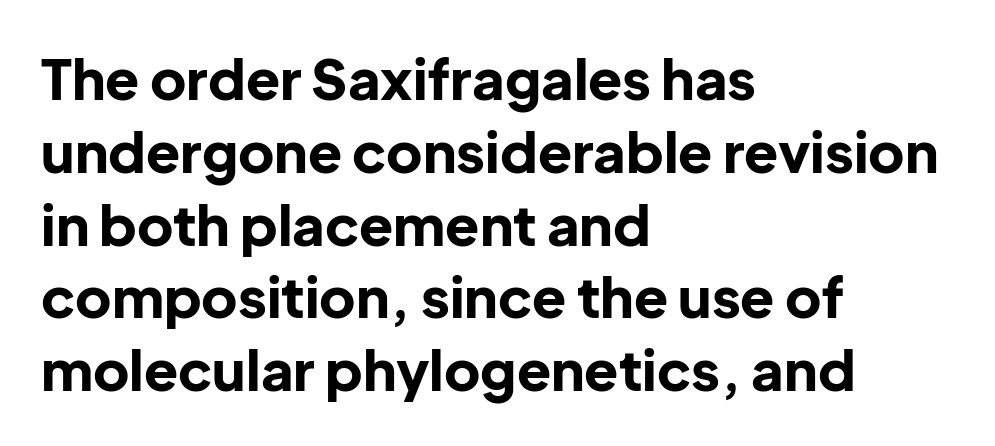
The image shows 56 px bold sans-serif type, upright; set left-aligned, normal line spacing (1.3x), normal letter spacing, not underlined; low stroke contrast and a medium x-height.
